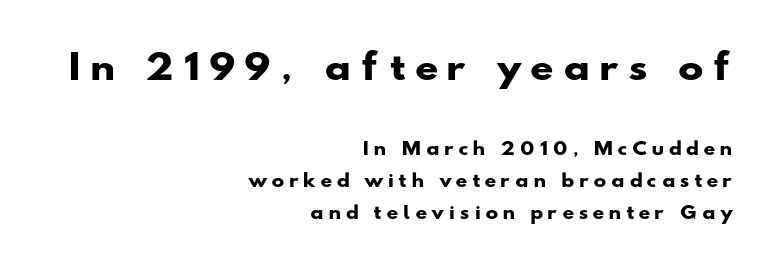
{"serif": "no", "bold": "yes", "weight": "heavy", "width": "wide", "stroke_contrast": "low", "x_height": "small", "monospaced": "no", "underline": "no", "align": "right", "line_spacing_ratio": 1.86, "letter_spacing": "wide", "letter_spacing_em": 0.32, "larger_block": "first", "size_ratio": 2.0, "glyph_px": 34}
